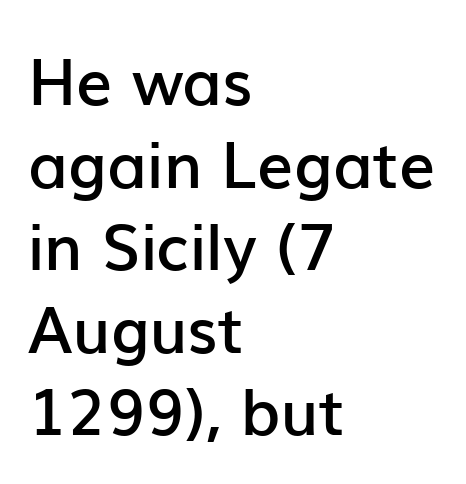
Q: Is the text bold? A: Semi-bold.
Q: Is the text italic (slanted)? A: No, it is upright.
Q: Is the typeface a serif or a sans-serif typeface? A: Sans-serif.
Q: Is the text underlined? A: No.
Q: How is the paragraph aligned? A: Left-aligned.
Q: Is the spacing between letters normal or unusually wide? A: Normal.
Q: Is the spacing between lines tight, normal or loose? A: Normal.
Q: Width (condensed, normal, or wide)? A: Normal.
Q: Stroke contrast? A: Low.
Q: x-height? A: Medium.
Q: Monospaced? A: No.
